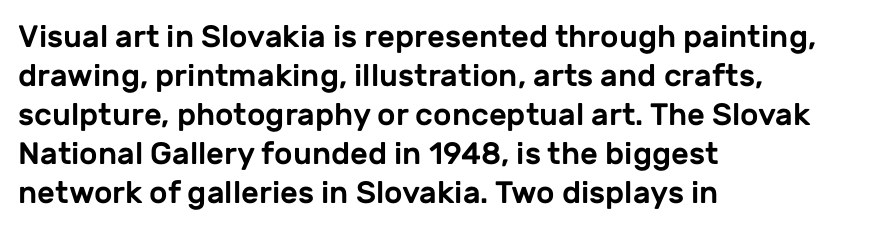
The image shows 31 px sans-serif type, upright; set left-aligned, normal line spacing (1.26x), normal letter spacing, not underlined; low stroke contrast and a medium x-height.
